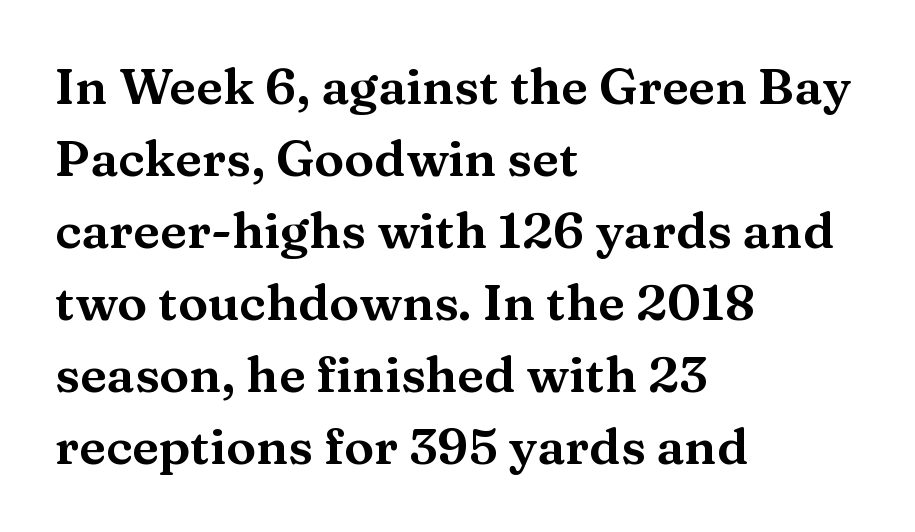
The space directly below the letters is spotless. The setting favours the left margin, as ordinary paragraphs usually do. No extra tracking has been applied to these lines. Here the designer chose a conventional face with non-uniform glyph widths.
